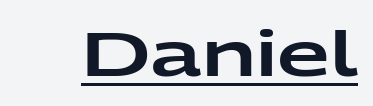
Varying glyph widths throughout — classic text-font behaviour. Caption: standard tracking, unaltered. Check the space under the baseline: a stroke is drawn there. These lines were composed using upright roman letters.
